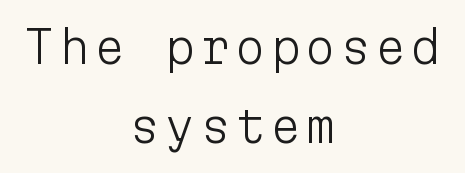
A typesetter would mark this as roman, not italic. The characters are drawn with everyday or finer stroke widths. Does the type have serifs? No, each stem ends abruptly. Anything drawn beneath the words? Only blank space. The lines in this sample share a center point and differ in where they start and stop. You could count columns in this text — the font is strictly monospaced.
